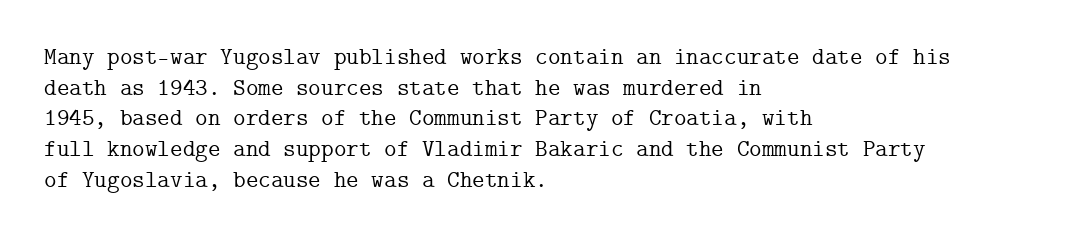
{"italic": "no", "underline": "no", "align": "left", "line_spacing": "normal", "line_spacing_ratio": 1.28, "letter_spacing": "normal", "letter_spacing_em": 0.0, "glyph_px": 24}
